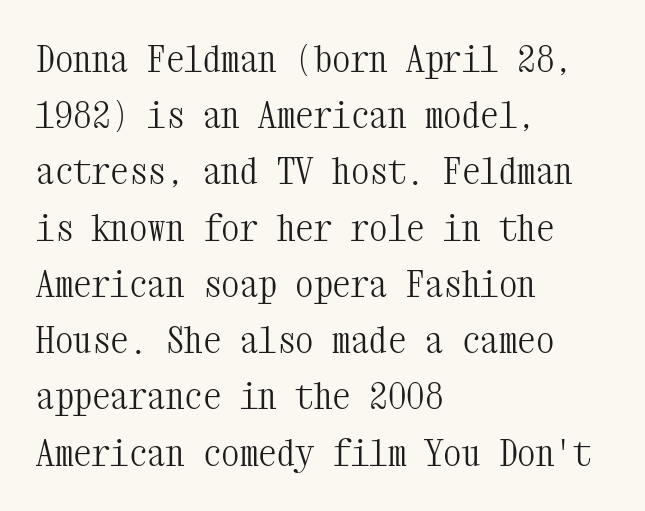
{"serif": "yes", "italic": "no", "bold": "no", "weight": "light", "width": "condensed", "stroke_contrast": "medium", "x_height": "medium", "monospaced": "yes", "underline": "no", "align": "left", "line_spacing": "normal", "line_spacing_ratio": 1.52, "letter_spacing": "normal", "letter_spacing_em": 0.0, "glyph_px": 37}
